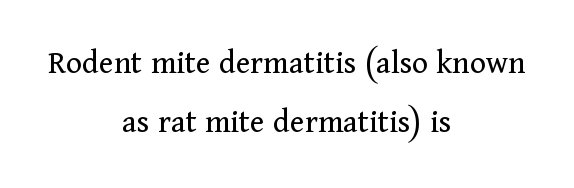
The image shows 34 px regular-weight serif type, upright; set centered, line spacing 1.73x, normal letter spacing, not underlined; medium stroke contrast and a medium x-height.
